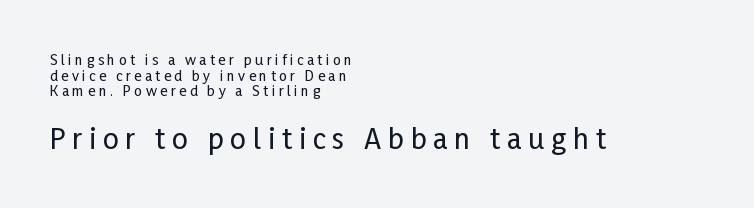
{"serif": "no", "italic": "no", "width": "condensed", "stroke_contrast": "low", "x_height": "medium", "monospaced": "no", "underline": "no", "align": "left", "line_spacing": "tight", "line_spacing_ratio": 1.12, "letter_spacing": "wide", "letter_spacing_em": 0.24, "larger_block": "second", "size_ratio": 2.0, "glyph_px": 28}
